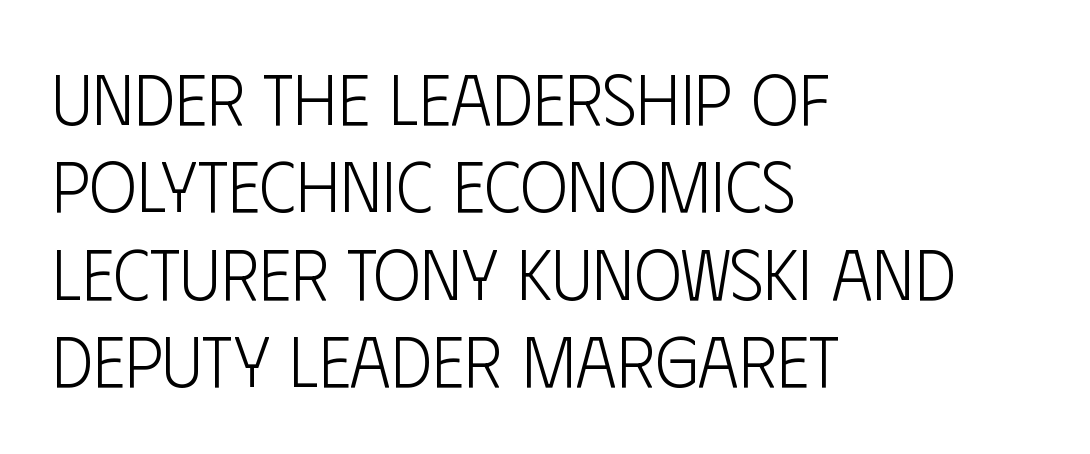
Q: Is the text bold? A: No.
Q: Is the text italic (slanted)? A: No, it is upright.
Q: Is the typeface a serif or a sans-serif typeface? A: Sans-serif.
Q: Is the text underlined? A: No.
Q: How is the paragraph aligned? A: Left-aligned.
Q: Is the spacing between letters normal or unusually wide? A: Normal.
Q: Width (condensed, normal, or wide)? A: Condensed.
Q: Stroke contrast? A: Low.
Q: x-height? A: Large.
Q: Monospaced? A: No.
